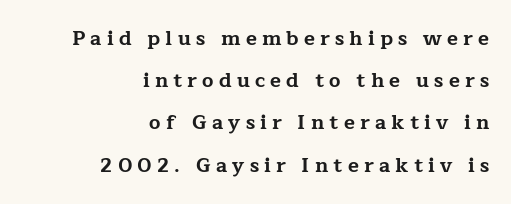
The ragged edge is on the left, which tells us the setting is flush right. A typesetter would call this heavily tracked-out type. The letters stand straight up with perfectly vertical stems. If you measured baseline to baseline, you'd find a long distance. Anything drawn beneath the words? Only blank space.
